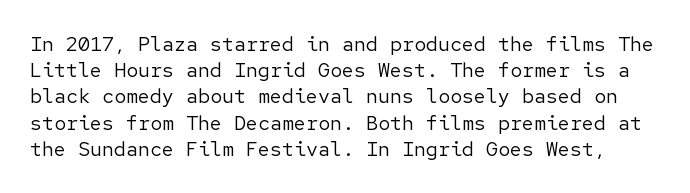
The image shows 20 px text type, upright; set normal line spacing (1.31x), normal letter spacing, not underlined.
